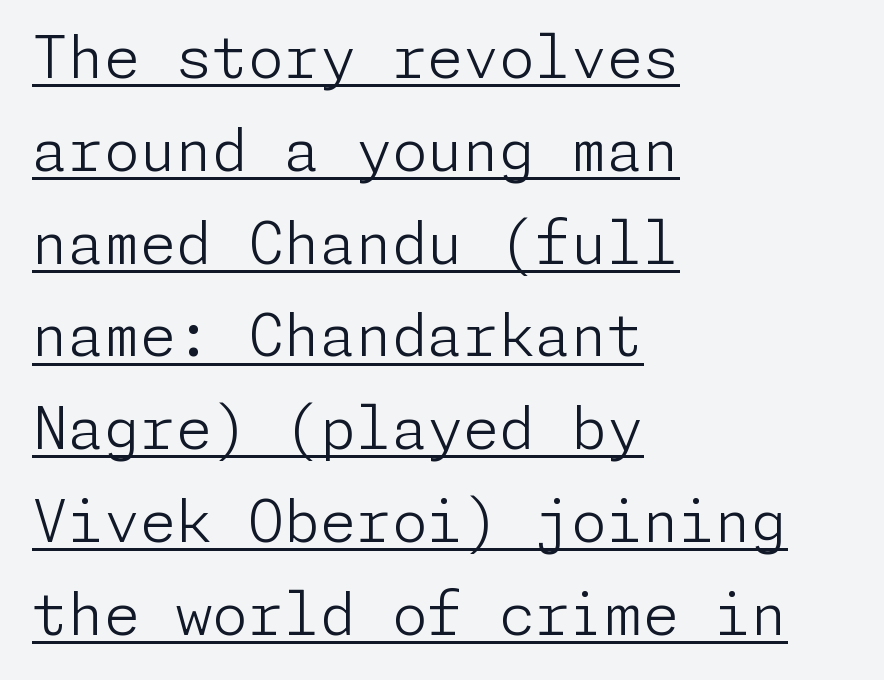
The image shows 58 px light sans-serif type, upright; set left-aligned, normal line spacing (1.6x), normal letter spacing, underlined; low stroke contrast and a medium x-height.
